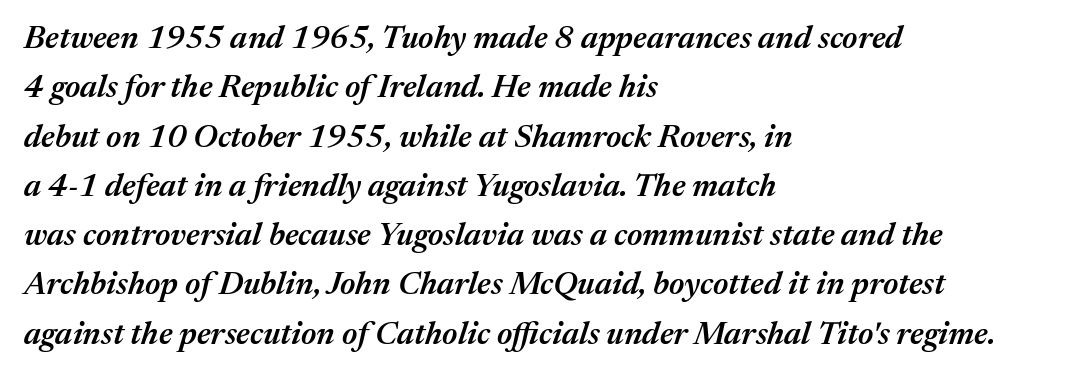
{"italic": "yes", "lean": "right", "slant_degrees": 17, "bold": "semi", "weight": "semibold", "width": "normal", "stroke_contrast": "medium", "x_height": "medium", "monospaced": "no", "underline": "no", "align": "left", "line_spacing": "normal", "line_spacing_ratio": 1.54, "letter_spacing": "normal", "letter_spacing_em": 0.0, "glyph_px": 32}
